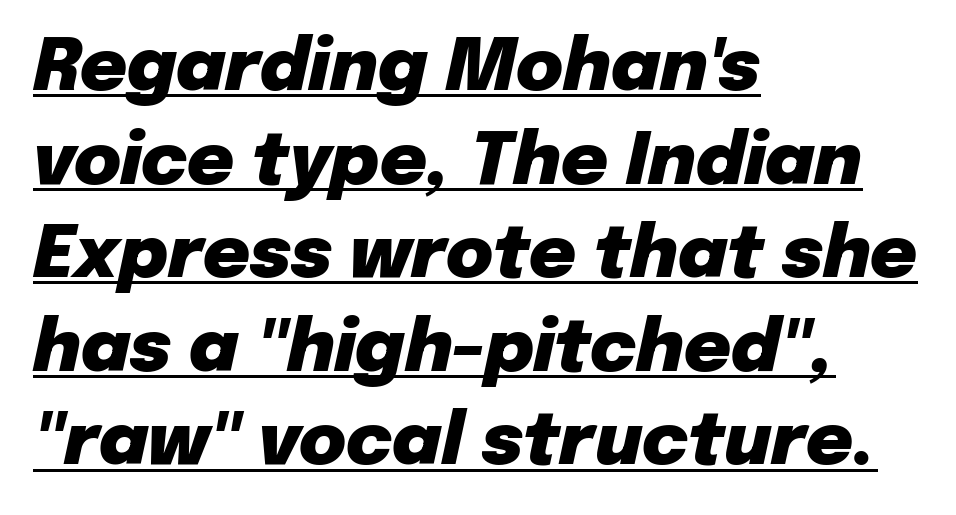
The image shows 72 px heavy type, italic (leaning right); set left-aligned, normal line spacing (1.3x), normal letter spacing, underlined; low stroke contrast and a medium x-height.
